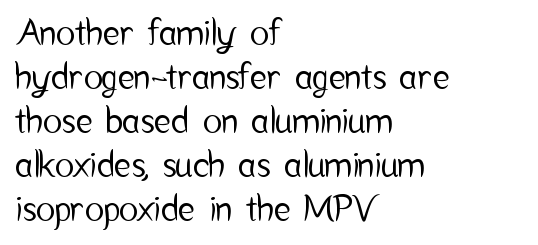
Visually the block forms a straight wall on the left and a jagged coastline on the right. Is the letter spacing exaggerated? No — it looks like the ordinary default. Ordinary non-slanted type is in use. Words float on clear page, feet unadorned.
